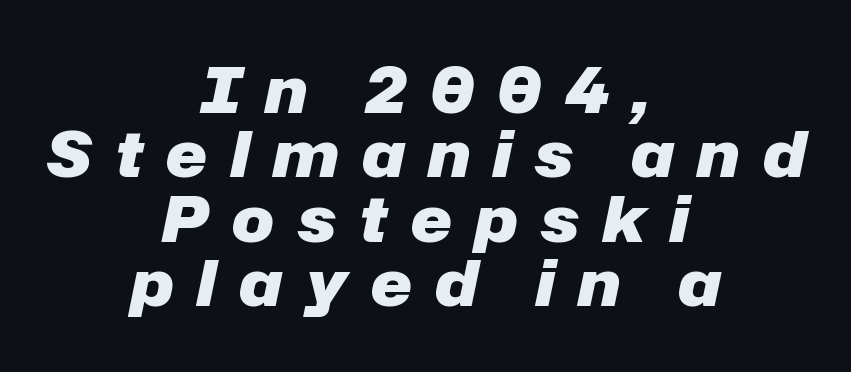
{"italic": "yes", "lean": "right", "slant_degrees": 12, "bold": "yes", "weight": "heavy", "width": "normal", "stroke_contrast": "low", "x_height": "medium", "monospaced": "no", "underline": "no", "align": "center", "line_spacing": "tight", "line_spacing_ratio": 1.04, "letter_spacing": "wide", "letter_spacing_em": 0.38, "glyph_px": 62}
